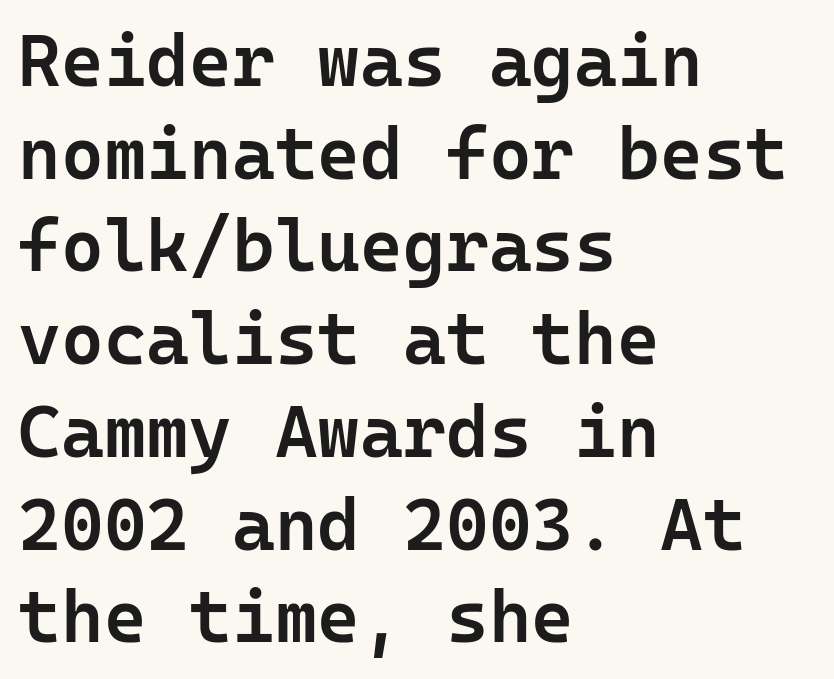
{"serif": "no", "italic": "no", "bold": "semi", "weight": "semibold", "width": "normal", "stroke_contrast": "low", "x_height": "medium", "monospaced": "yes", "underline": "no", "align": "left", "line_spacing": "normal", "line_spacing_ratio": 1.27, "letter_spacing": "normal", "letter_spacing_em": 0.0, "glyph_px": 73}
